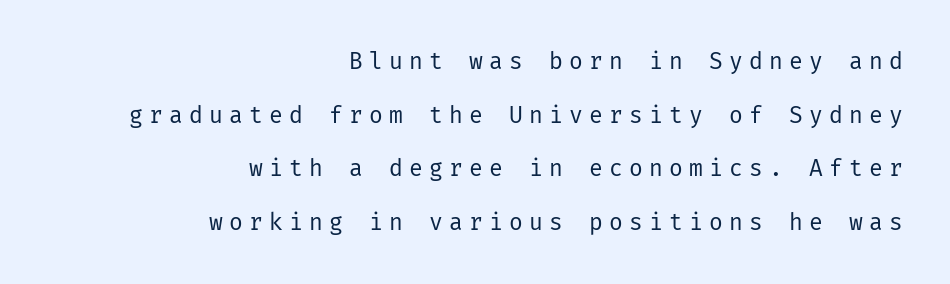
The line texture is sparse and dotted thanks to wide tracking. Weight: in the light-to-regular range. This sample trades compactness for vertical openness between lines. The passage is arranged like a letterhead date or caption credit — flush right.
